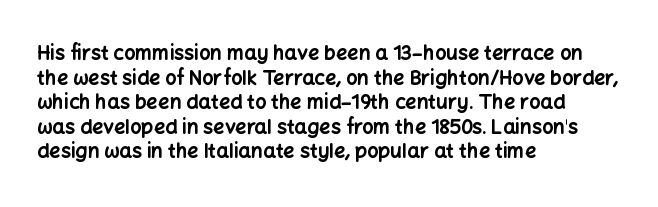
{"italic": "no", "bold": "yes", "underline": "no", "align": "left", "line_spacing_ratio": 1.23, "letter_spacing": "normal", "letter_spacing_em": 0.0, "glyph_px": 20}
